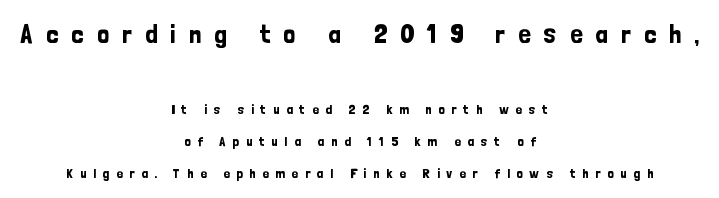
{"italic": "no", "underline": "no", "align": "center", "line_spacing": "loose", "line_spacing_ratio": 2.28, "letter_spacing": "wide", "letter_spacing_em": 0.48, "larger_block": "first", "size_ratio": 1.93, "glyph_px": 27}
